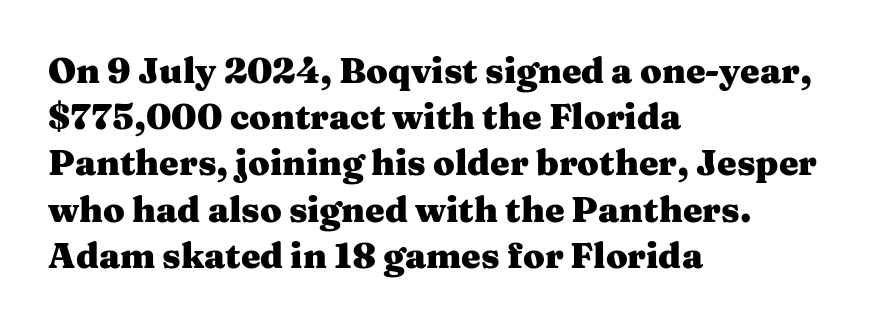
Q: Is the text bold? A: Yes.
Q: Is the text italic (slanted)? A: No, it is upright.
Q: Is the typeface a serif or a sans-serif typeface? A: Serif.
Q: Is the text underlined? A: No.
Q: How is the paragraph aligned? A: Left-aligned.
Q: Is the spacing between letters normal or unusually wide? A: Normal.
Q: Is the spacing between lines tight, normal or loose? A: Normal.
Q: Width (condensed, normal, or wide)? A: Wide.
Q: Stroke contrast? A: Medium.
Q: x-height? A: Medium.
Q: Monospaced? A: No.
